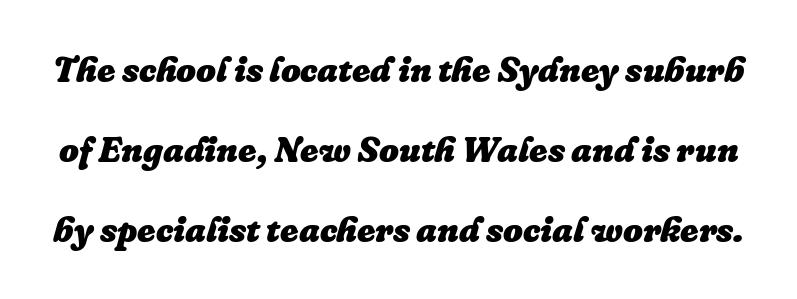
Q: Is the text bold? A: Yes.
Q: Is the text italic (slanted)? A: Yes, it leans right by about 16 degrees.
Q: Is the text underlined? A: No.
Q: Is the spacing between letters normal or unusually wide? A: Normal.
Q: Is the spacing between lines tight, normal or loose? A: Loose.
Q: Width (condensed, normal, or wide)? A: Normal.
Q: Stroke contrast? A: Low.
Q: x-height? A: Medium.
Q: Monospaced? A: No.
